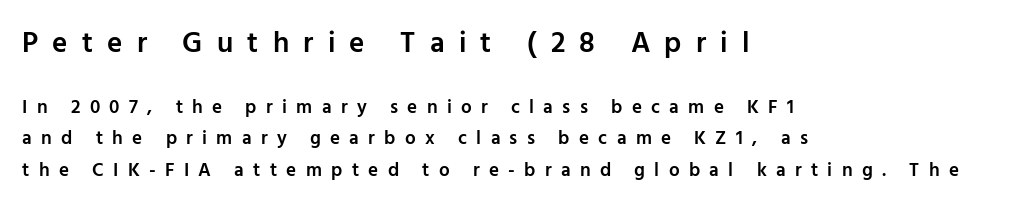
Anything drawn beneath the words? Only blank space. The lettering stays uniformly vertical, giving the passage a roman look. The block of text has a typical density, with ordinary space between rows. The sample has been set in demibold, a notch under bold. This sample has the flowing, uneven cadence of proportional lettering. A student would call this left alignment; a typographer would say flush left, rag right.
